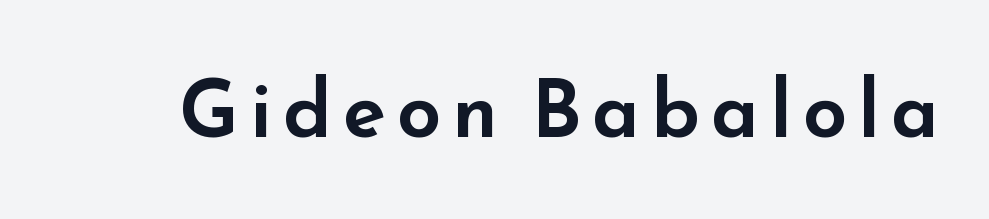
{"serif": "no", "italic": "no", "width": "wide", "stroke_contrast": "low", "x_height": "small", "monospaced": "no", "underline": "no", "glyph_px": 79}
